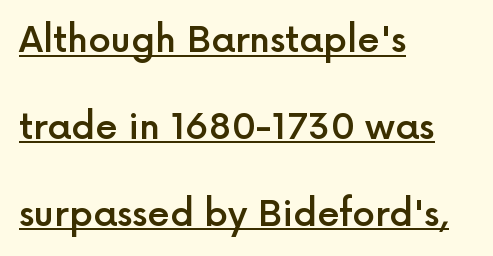
I'd describe the lettering as semibold — firm but not a full bold. No feet cap the strokes, marking this as sans-serif type. Every row of glyphs begins at an identical x-position on the left. Does a line run under the words? Yes, clearly. The rendering keeps characters at their native spacing. The rendering uses natural spacing where letterforms have individual widths.
